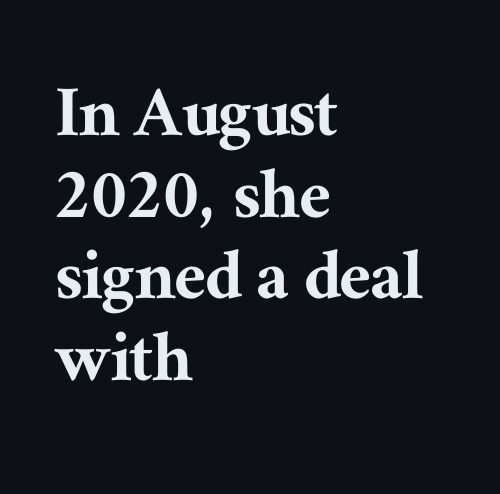
{"serif": "yes", "italic": "no", "width": "normal", "stroke_contrast": "medium", "x_height": "medium", "monospaced": "no", "underline": "no", "align": "left", "line_spacing": "tight", "line_spacing_ratio": 1.02, "letter_spacing": "normal", "letter_spacing_em": 0.0, "glyph_px": 80}
